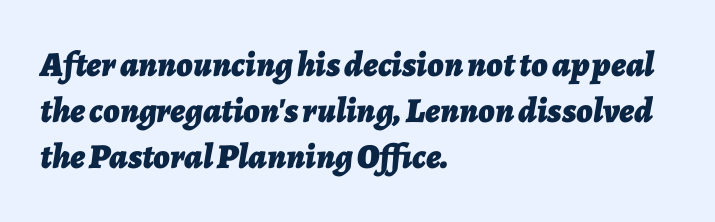
The image shows 35 px bold type, italic (leaning right); set left-aligned, normal line spacing (1.32x), normal letter spacing, not underlined; low stroke contrast and a medium x-height.
